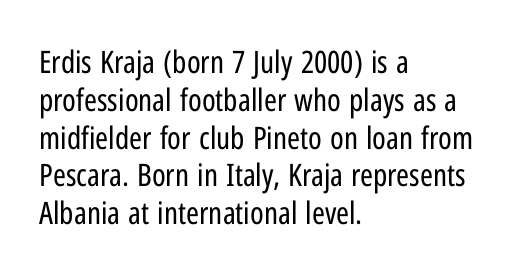
Weight: in the light-to-regular range. Left-aligned paragraph, ragged on the right. It's the straight-up-and-down kind of type. This sample has the flowing, uneven cadence of proportional lettering. Decoration check: the copy has no underline.
